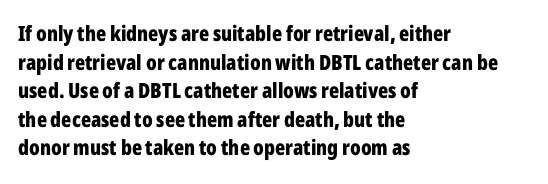
{"italic": "no", "bold": "yes", "underline": "no", "align": "left", "line_spacing": "normal", "line_spacing_ratio": 1.36, "letter_spacing": "normal", "letter_spacing_em": 0.0, "glyph_px": 21}
